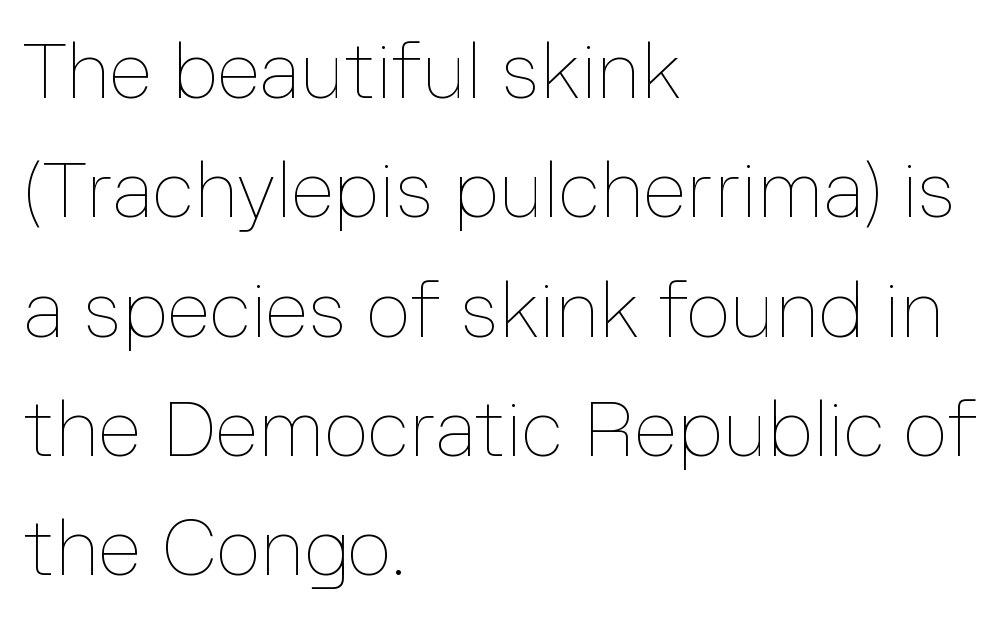
You could call the tracking neutral — neither tight nor loose. Each letter keeps its own natural width here, so spacing adapts to shape. Teacher's note: observe the even left margin — that is flush-left alignment. Leading: standard. Every character sits straight up, as roman type does.
